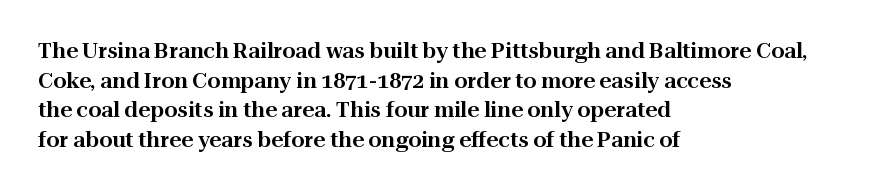
The image shows 21 px text type, upright; set left-aligned, normal line spacing (1.41x), normal letter spacing, not underlined.
